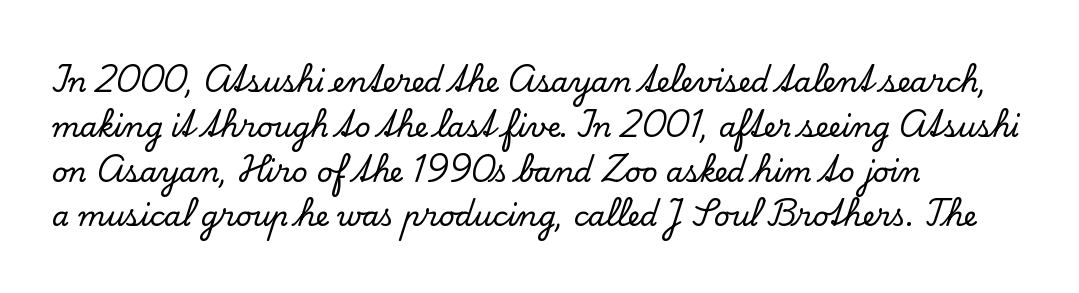
{"serif": "yes", "width": "normal", "stroke_contrast": "low", "x_height": "small", "monospaced": "no", "underline": "no", "align": "left", "line_spacing": "normal", "line_spacing_ratio": 1.6, "letter_spacing": "normal", "letter_spacing_em": 0.0, "glyph_px": 28}
